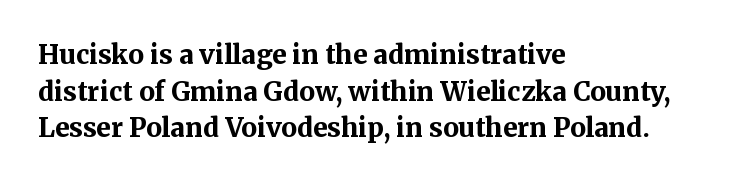
The image shows 26 px bold type, upright; set left-aligned, normal line spacing (1.41x), normal letter spacing, not underlined.
